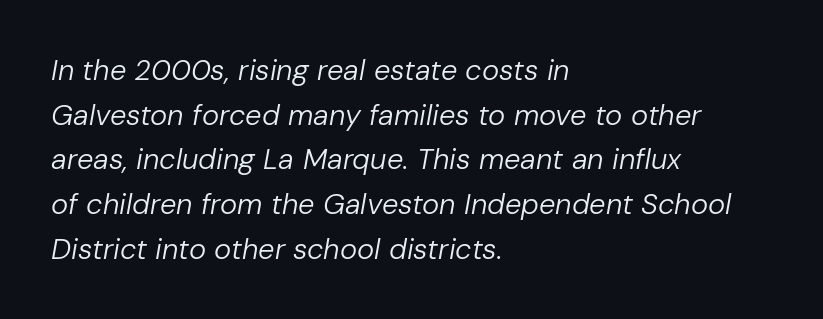
{"italic": "yes", "lean": "right", "slant_degrees": 10, "bold": "no", "weight": "regular", "width": "normal", "stroke_contrast": "low", "x_height": "medium", "monospaced": "no", "underline": "no", "align": "left", "line_spacing": "normal", "line_spacing_ratio": 1.54, "letter_spacing": "normal", "letter_spacing_em": 0.0, "glyph_px": 29}
